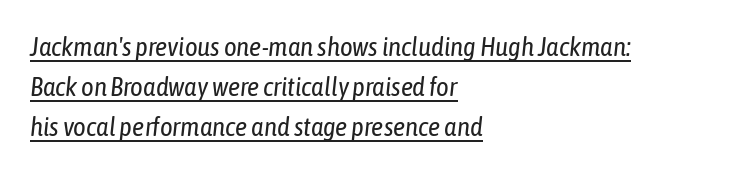
Q: Is the text bold? A: No.
Q: Is the text italic (slanted)? A: Yes, it leans right by about 6 degrees.
Q: Is the text underlined? A: Yes.
Q: How is the paragraph aligned? A: Left-aligned.
Q: Is the spacing between letters normal or unusually wide? A: Normal.
Q: Is the spacing between lines tight, normal or loose? A: Normal.
